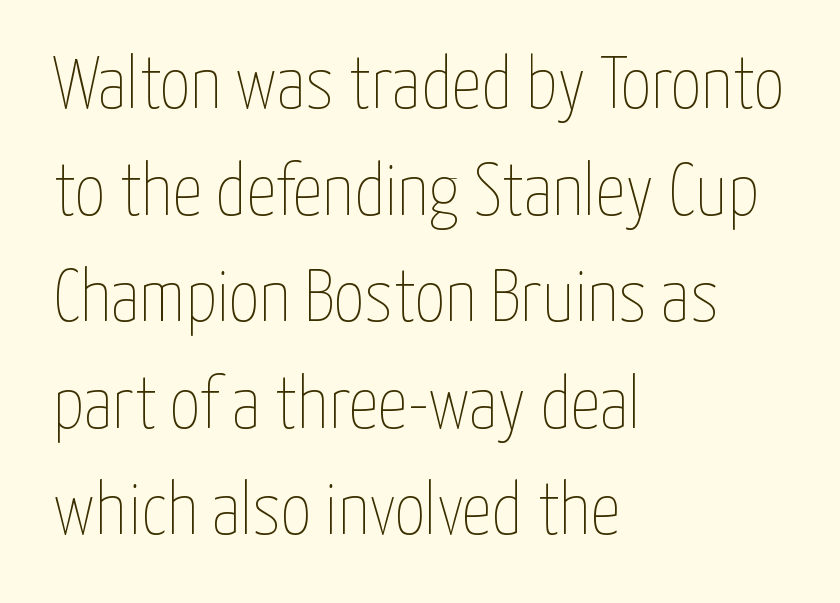
The image shows 74 px thin, condensed type, upright; set left-aligned, normal line spacing (1.44x), normal letter spacing, not underlined; low stroke contrast and a medium x-height.
